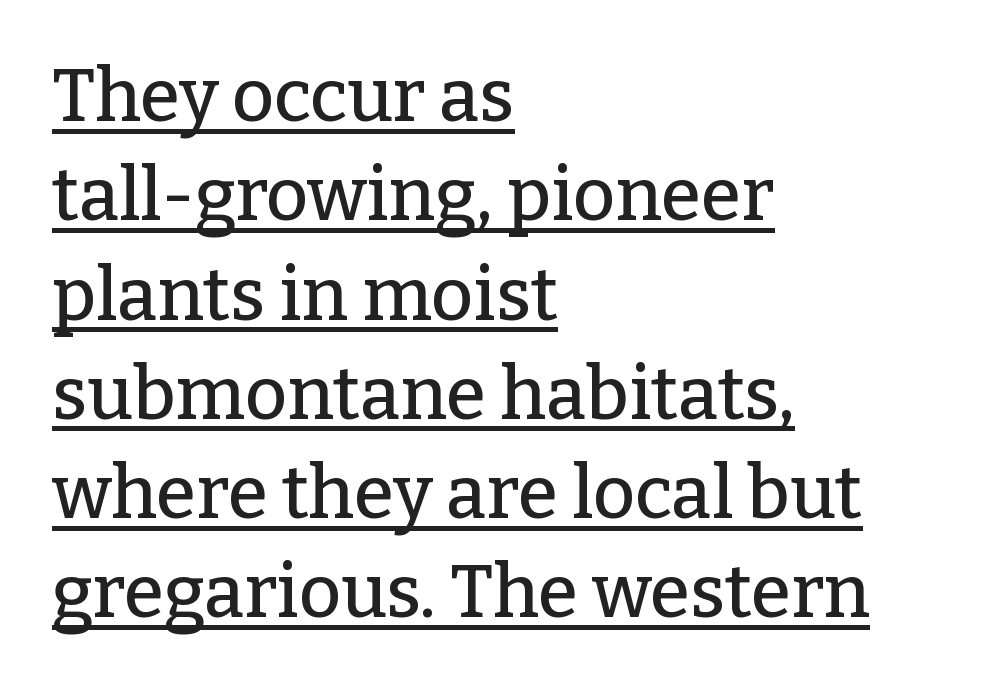
The designer went with a serif here, giving each stem small feet. Rendered with straight, roman letterforms. Students, note that the glyphs here touch the page at normal intervals. The lines sit at an ordinary, default distance from one another. Looks like someone drew a line under every word here. Visually the block forms a straight wall on the left and a jagged coastline on the right.
